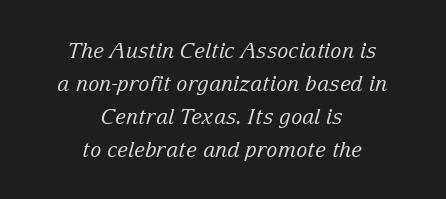
{"italic": "yes", "lean": "right", "slant_degrees": 15, "bold": "no", "underline": "no", "align": "center", "line_spacing": "normal", "line_spacing_ratio": 1.57, "letter_spacing": "normal", "letter_spacing_em": 0.0, "glyph_px": 21}
